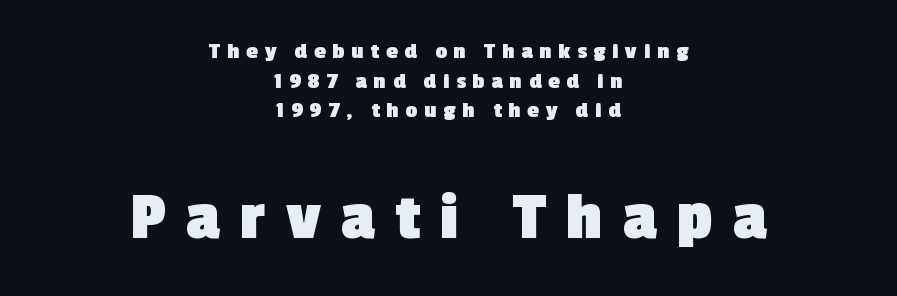
Q: Is the text bold? A: Yes.
Q: Is the typeface a serif or a sans-serif typeface? A: Sans-serif.
Q: Is the text underlined? A: No.
Q: How is the paragraph aligned? A: Centered.
Q: Is the spacing between letters normal or unusually wide? A: Unusually wide.
Q: Is the spacing between lines tight, normal or loose? A: Normal.
Q: Which block of text is set in a larger size, the first (top) or the second (bottom)? A: The second (bottom) one.
Q: Width (condensed, normal, or wide)? A: Normal.
Q: x-height? A: Medium.
Q: Monospaced? A: No.
